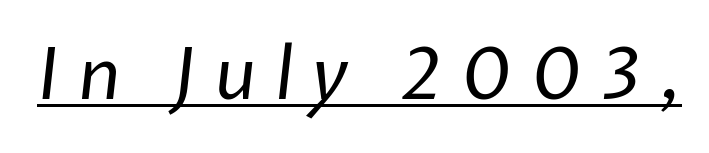
{"serif": "no", "bold": "no", "weight": "regular", "width": "normal", "stroke_contrast": "low", "x_height": "medium", "monospaced": "no", "underline": "yes", "letter_spacing": "wide", "letter_spacing_em": 0.26, "glyph_px": 71}
